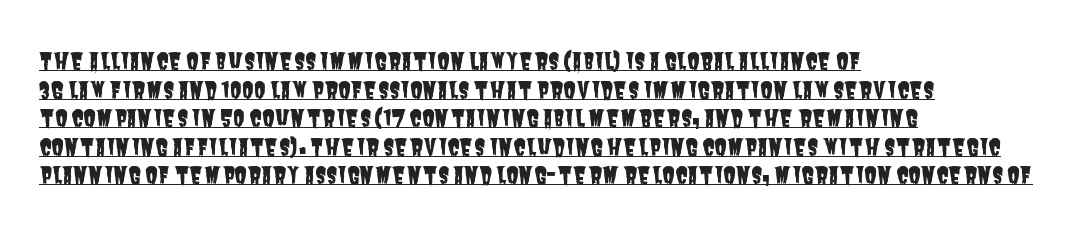
A typesetter would call this zero additional tracking. Compared with a centered layout, this one pins lines to the left instead. Notice how a bar underscores the lettering throughout.
